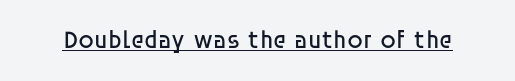
The letterforms sit at book weight or below. Posture: upright roman. Here the glyphs are tracked normally, forming tight word shapes. The words here are underlined.
